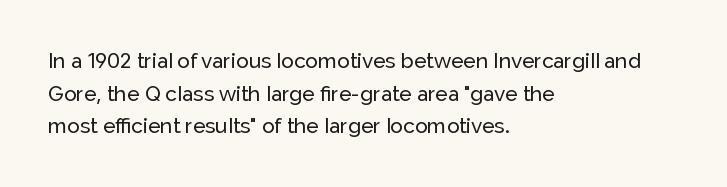
{"italic": "no", "underline": "no", "align": "left", "line_spacing": "normal", "line_spacing_ratio": 1.55, "letter_spacing": "normal", "letter_spacing_em": 0.0, "glyph_px": 21}
